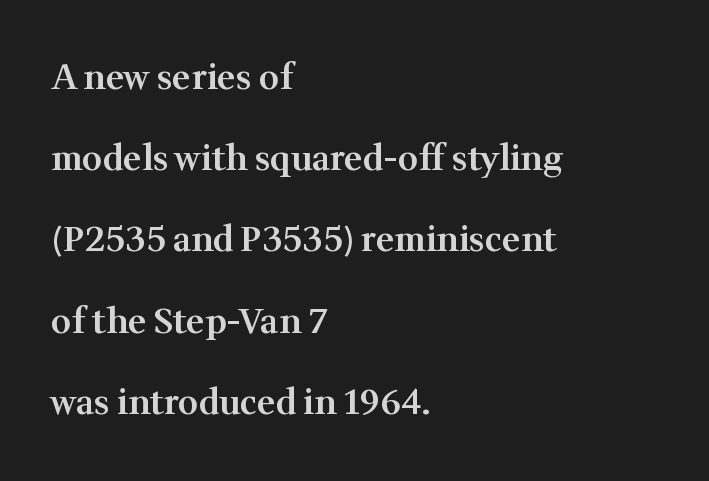
The image shows 35 px semibold serif type, upright; set left-aligned, loose line spacing (2.32x), normal letter spacing, not underlined; medium stroke contrast and a medium x-height.
